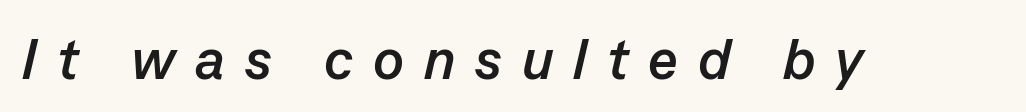
Q: Is the text bold? A: Yes.
Q: Is the text italic (slanted)? A: Yes, it leans right by about 13 degrees.
Q: Is the text underlined? A: No.
Q: Is the spacing between letters normal or unusually wide? A: Unusually wide.
Q: Width (condensed, normal, or wide)? A: Normal.
Q: Stroke contrast? A: Low.
Q: x-height? A: Medium.
Q: Monospaced? A: No.
